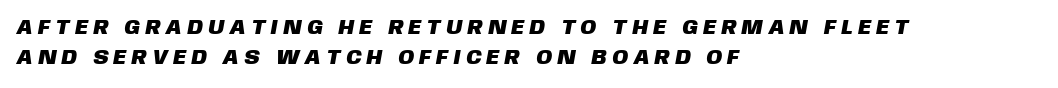
The image shows 21 px text type; set left-aligned, normal line spacing (1.45x), unusually wide letter spacing (+0.3 em), not underlined.
